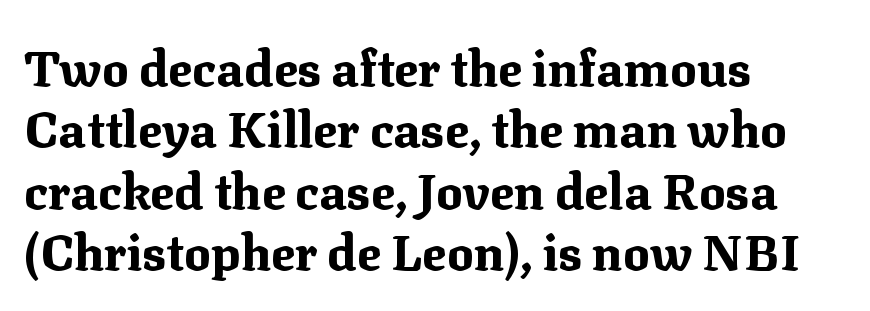
Character widths vary here, with narrow letters taking less room than wide ones. Honestly, the letter spacing is just normal — you wouldn't notice it. The letters carry serifs — small finishing strokes at the ends of their stems. Ordinary non-slanted type is in use. The area under the type is left untouched.
